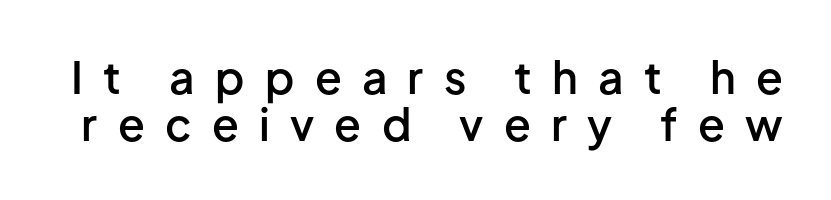
The image shows 44 px semibold sans-serif type, upright; set tight line spacing (1.07x), unusually wide letter spacing (+0.46 em), not underlined; low stroke contrast and a medium x-height.
